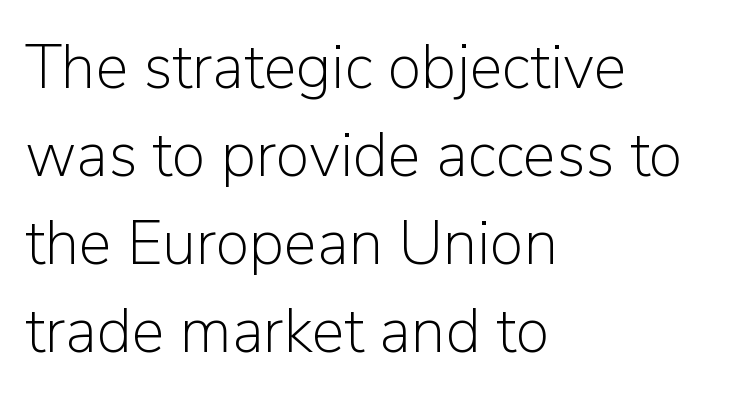
The image shows 62 px light sans-serif type, upright; set left-aligned, normal line spacing (1.42x), normal letter spacing, not underlined; low stroke contrast and a medium x-height.
